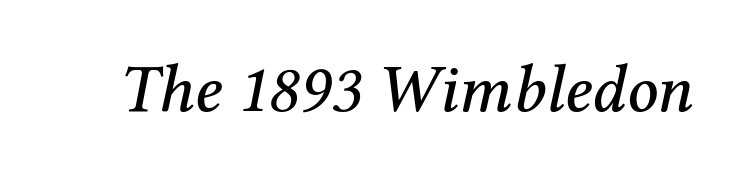
Caption: standard tracking, unaltered. An italicized treatment has been applied to the whole sample. In terms of letterform style, serifs are clearly present. Character widths vary here, with narrow letters taking less room than wide ones.
